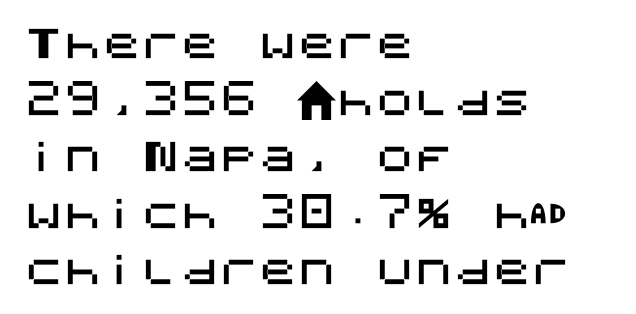
{"serif": "no", "italic": "no", "width": "normal", "stroke_contrast": "medium", "x_height": "large", "underline": "no", "align": "left", "line_spacing": "normal", "line_spacing_ratio": 1.45, "letter_spacing": "normal", "letter_spacing_em": 0.0, "glyph_px": 39}
